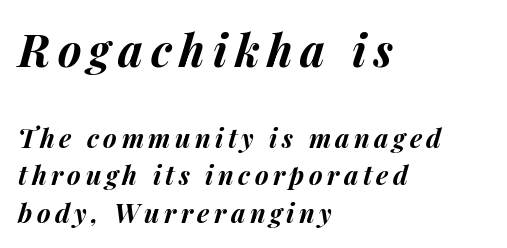
{"italic": "yes", "lean": "right", "slant_degrees": 14, "bold": "yes", "weight": "bold", "width": "normal", "stroke_contrast": "medium", "x_height": "medium", "monospaced": "no", "underline": "no", "align": "left", "line_spacing": "normal", "line_spacing_ratio": 1.44, "larger_block": "first", "size_ratio": 1.73, "glyph_px": 45}
